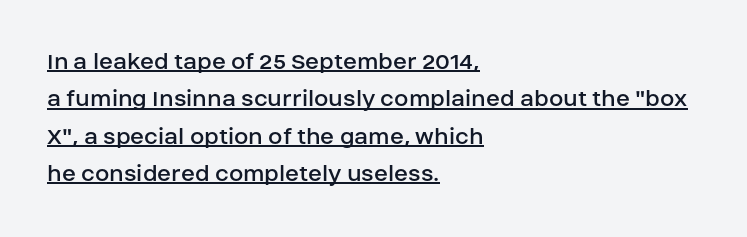
Q: Is the text bold? A: No.
Q: Is the text italic (slanted)? A: No, it is upright.
Q: Is the text underlined? A: Yes.
Q: How is the paragraph aligned? A: Left-aligned.
Q: Is the spacing between letters normal or unusually wide? A: Normal.
Q: Is the spacing between lines tight, normal or loose? A: Normal.
